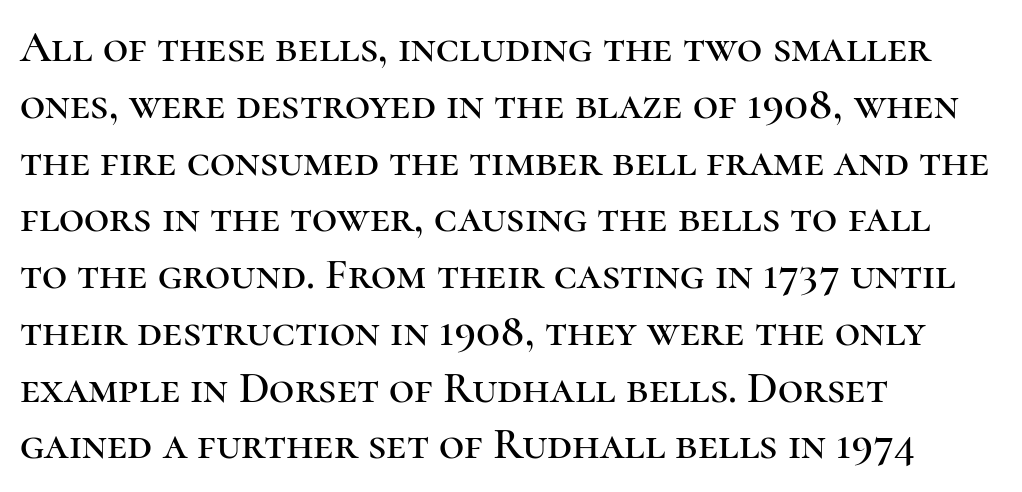
The image shows 44 px serif type, upright; set left-aligned, normal line spacing (1.29x), normal letter spacing, not underlined; high stroke contrast and a medium x-height.
